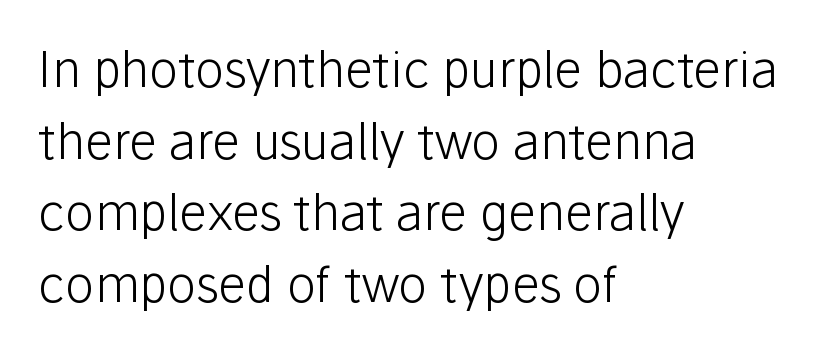
{"serif": "no", "italic": "no", "bold": "no", "weight": "light", "width": "normal", "stroke_contrast": "low", "x_height": "medium", "monospaced": "no", "underline": "no", "align": "left", "line_spacing": "normal", "line_spacing_ratio": 1.46, "letter_spacing": "normal", "letter_spacing_em": 0.0, "glyph_px": 49}
